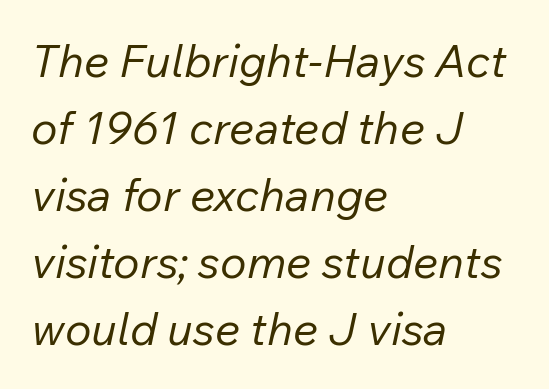
The image shows 45 px regular-weight type, italic (leaning right); set left-aligned, normal line spacing (1.49x), normal letter spacing, not underlined; low stroke contrast and a medium x-height.
